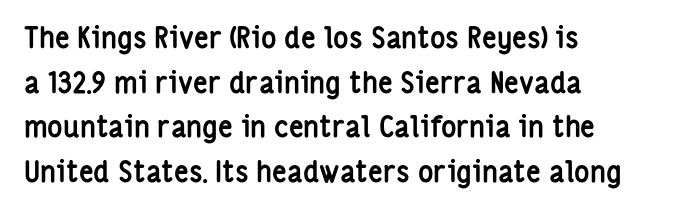
The image shows 29 px semibold, condensed sans-serif type, upright; set left-aligned, normal line spacing (1.54x), normal letter spacing, not underlined; low stroke contrast and a medium x-height.
